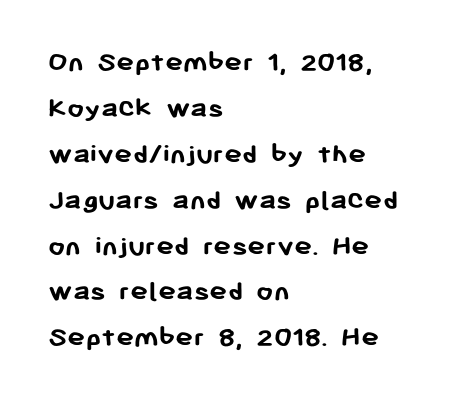
The image shows 30 px semibold sans-serif type, upright; set left-aligned, normal line spacing (1.53x), normal letter spacing, not underlined; low stroke contrast and a medium x-height.
